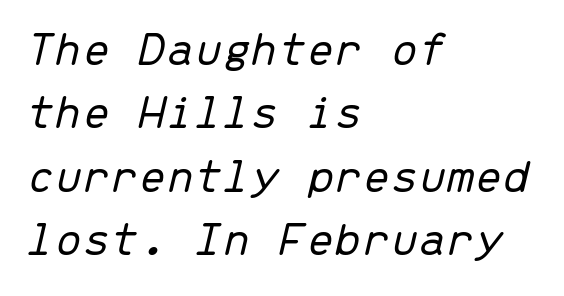
{"italic": "yes", "lean": "right", "slant_degrees": 13, "bold": "no", "weight": "light", "width": "normal", "stroke_contrast": "low", "x_height": "medium", "monospaced": "yes", "underline": "no", "align": "left", "line_spacing": "normal", "line_spacing_ratio": 1.27, "letter_spacing": "normal", "letter_spacing_em": 0.0, "glyph_px": 50}
